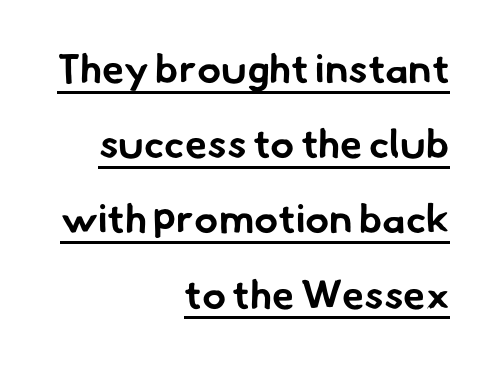
Q: Is the text bold? A: Yes.
Q: Is the typeface a serif or a sans-serif typeface? A: Sans-serif.
Q: Is the text underlined? A: Yes.
Q: How is the paragraph aligned? A: Right-aligned.
Q: Is the spacing between letters normal or unusually wide? A: Normal.
Q: Width (condensed, normal, or wide)? A: Normal.
Q: Stroke contrast? A: Low.
Q: x-height? A: Small.
Q: Monospaced? A: No.
